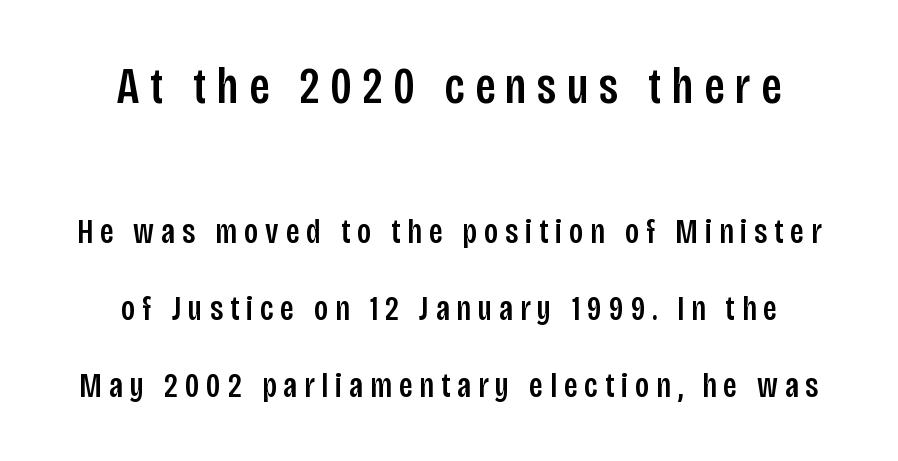
The zone under the glyphs is completely vacant. This is sans-serif lettering, the kind often seen on screens and signage. The rendering shrinks the type as you move from the upper chunk to the lower. The lettering holds an erect, upright posture throughout. How would I describe the line gaps? Wide and relaxed.
